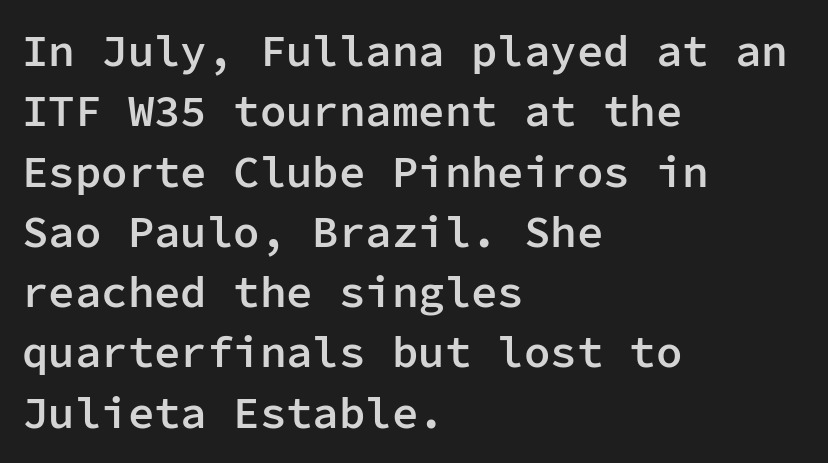
The passage shown has conventional tracking throughout. Lines of text with bare space underneath. Is the type bold? Partly — it's a semibold, heavier than regular but not fully bold. Looks like terminal output: every glyph gets an equal slot. No feet cap the strokes, marking this as sans-serif type. Quick note: not italic, upright.
